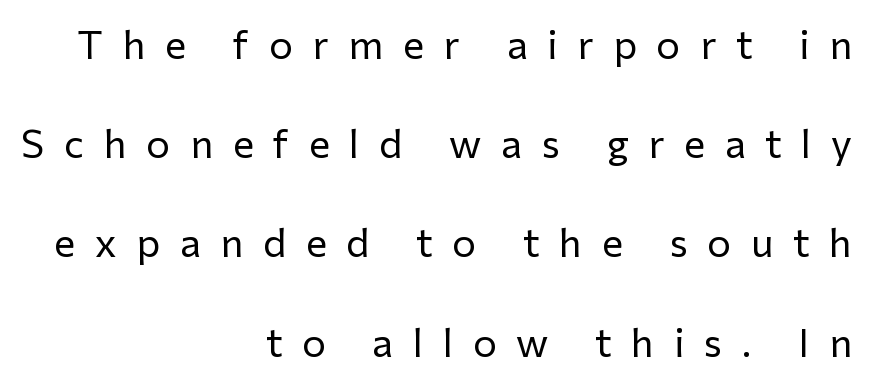
Q: Is the text bold? A: No.
Q: Is the text italic (slanted)? A: No, it is upright.
Q: Is the typeface a serif or a sans-serif typeface? A: Sans-serif.
Q: Is the text underlined? A: No.
Q: How is the paragraph aligned? A: Right-aligned.
Q: Is the spacing between letters normal or unusually wide? A: Unusually wide.
Q: Is the spacing between lines tight, normal or loose? A: Loose.
Q: Width (condensed, normal, or wide)? A: Normal.
Q: Stroke contrast? A: Low.
Q: x-height? A: Medium.
Q: Monospaced? A: No.
